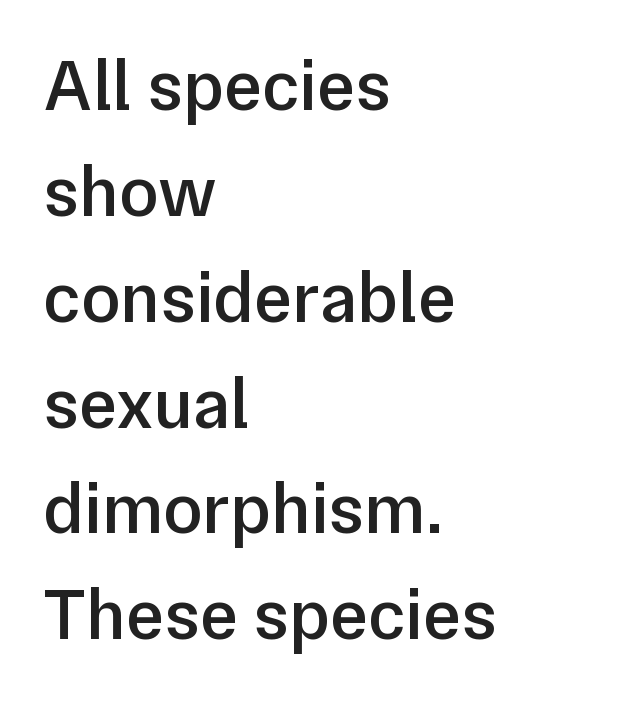
{"serif": "no", "italic": "no", "bold": "semi", "weight": "semibold", "width": "normal", "stroke_contrast": "low", "x_height": "medium", "monospaced": "no", "underline": "no", "align": "left", "line_spacing": "normal", "line_spacing_ratio": 1.47, "letter_spacing": "normal", "letter_spacing_em": 0.0, "glyph_px": 72}
